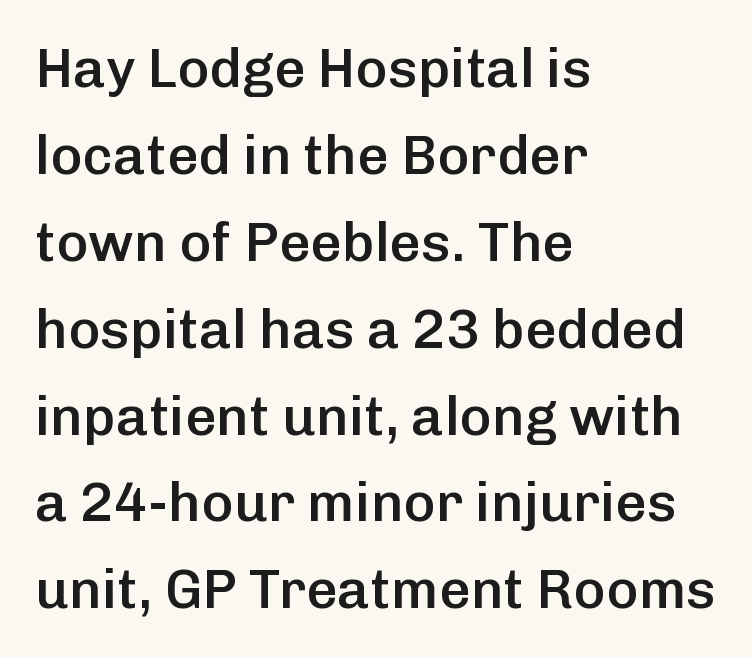
{"serif": "no", "italic": "no", "bold": "semi", "weight": "semibold", "width": "normal", "stroke_contrast": "low", "x_height": "medium", "monospaced": "no", "underline": "no", "align": "left", "line_spacing": "normal", "line_spacing_ratio": 1.58, "letter_spacing": "normal", "letter_spacing_em": 0.0, "glyph_px": 55}
